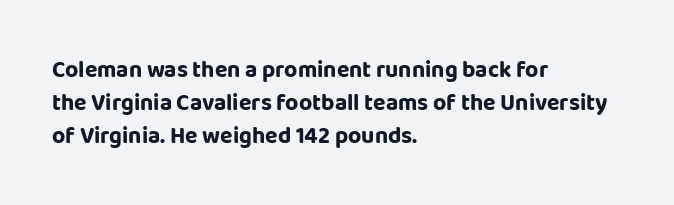
The image shows 23 px bold type, upright; set left-aligned, normal line spacing (1.44x), normal letter spacing, not underlined.
